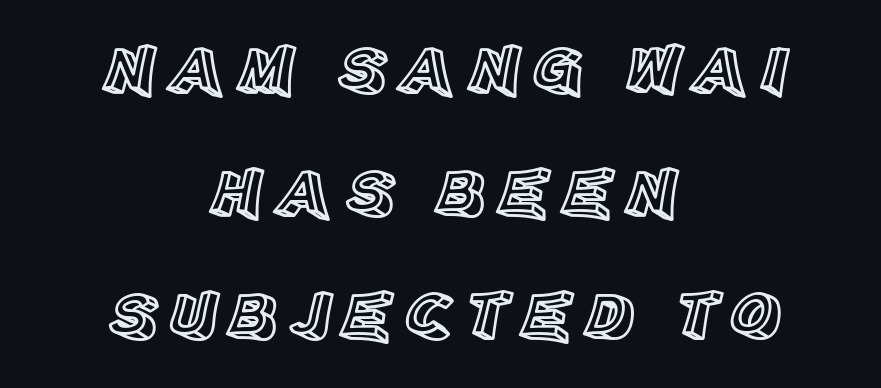
Q: Is the text italic (slanted)? A: Yes.
Q: Is the text underlined? A: No.
Q: How is the paragraph aligned? A: Centered.
Q: Width (condensed, normal, or wide)? A: Normal.
Q: x-height? A: Large.
Q: Monospaced? A: No.
